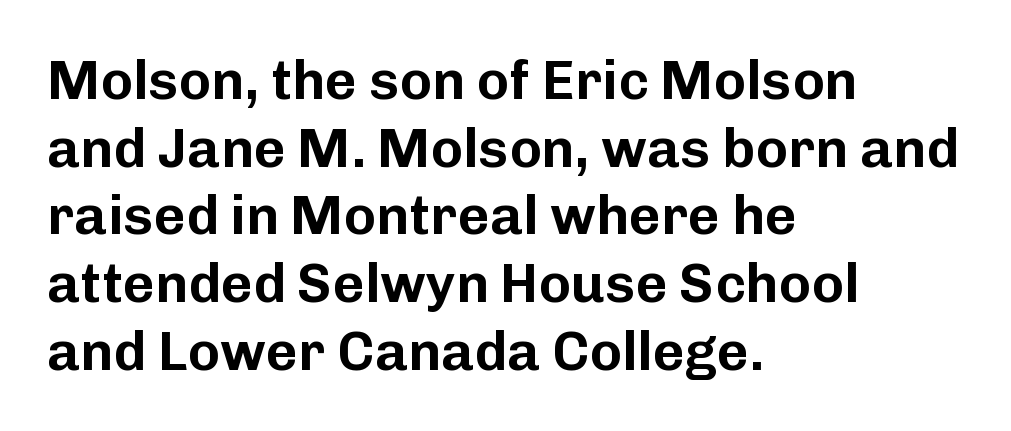
{"serif": "no", "italic": "no", "width": "normal", "stroke_contrast": "low", "x_height": "medium", "monospaced": "no", "underline": "no", "align": "left", "line_spacing_ratio": 1.23, "letter_spacing": "normal", "letter_spacing_em": 0.0, "glyph_px": 55}
